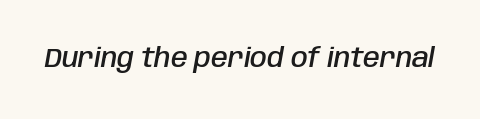
The image shows 27 px text type, italic (leaning right); set normal letter spacing, not underlined.
